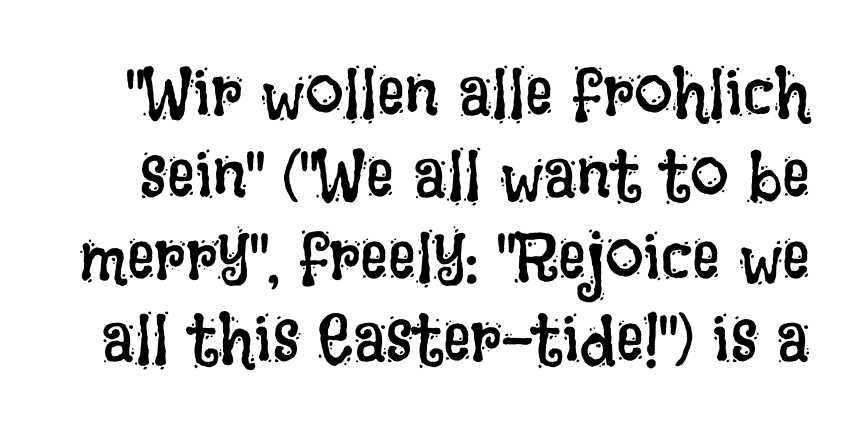
{"italic": "no", "bold": "no", "weight": "regular", "width": "condensed", "stroke_contrast": "low", "x_height": "large", "monospaced": "no", "underline": "no", "line_spacing_ratio": 1.19, "letter_spacing": "normal", "letter_spacing_em": 0.0, "glyph_px": 69}
